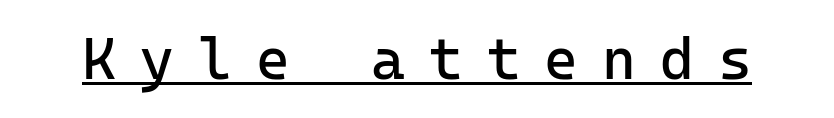
Q: Is the text bold? A: No.
Q: Is the text italic (slanted)? A: No, it is upright.
Q: Is the typeface a serif or a sans-serif typeface? A: Sans-serif.
Q: Is the text underlined? A: Yes.
Q: Is the spacing between letters normal or unusually wide? A: Unusually wide.
Q: Width (condensed, normal, or wide)? A: Normal.
Q: Stroke contrast? A: Low.
Q: x-height? A: Medium.
Q: Monospaced? A: Yes.
